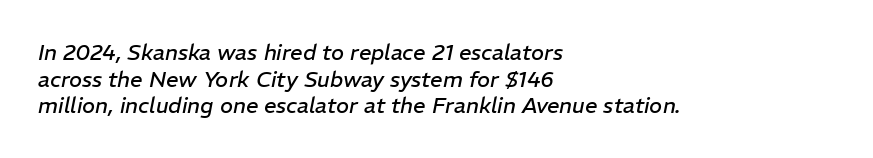
Q: Is the text bold? A: No.
Q: Is the text italic (slanted)? A: Yes, it leans right by about 11 degrees.
Q: Is the text underlined? A: No.
Q: How is the paragraph aligned? A: Left-aligned.
Q: Is the spacing between letters normal or unusually wide? A: Normal.
